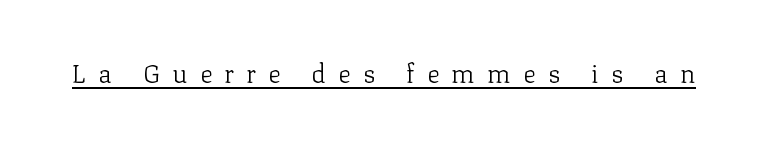
The image shows 26 px text type, upright; set unusually wide letter spacing (+0.48 em), underlined.
